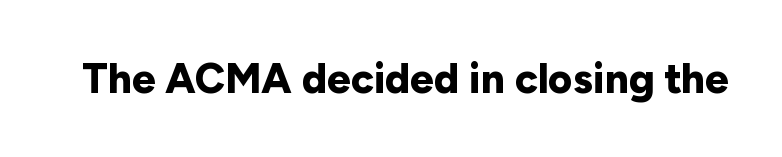
Clear beneath every line of the passage. What kind of face is this? One without serifs — a sans. Is the type bold? Yes — the strokes are clearly thick and heavy. Think of a printed novel: that variable character pitch is what you see here. The specimen reads as upright at a glance.
